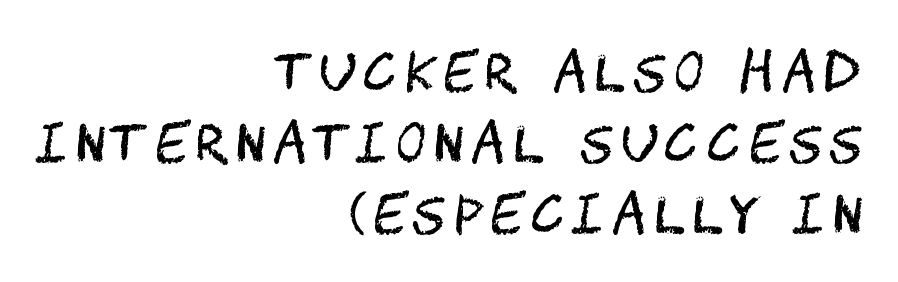
Q: Is the text bold? A: No.
Q: Is the text italic (slanted)? A: No, it is upright.
Q: Is the typeface a serif or a sans-serif typeface? A: Sans-serif.
Q: Is the text underlined? A: No.
Q: How is the paragraph aligned? A: Right-aligned.
Q: Is the spacing between lines tight, normal or loose? A: Normal.
Q: Width (condensed, normal, or wide)? A: Condensed.
Q: Stroke contrast? A: Medium.
Q: x-height? A: Large.
